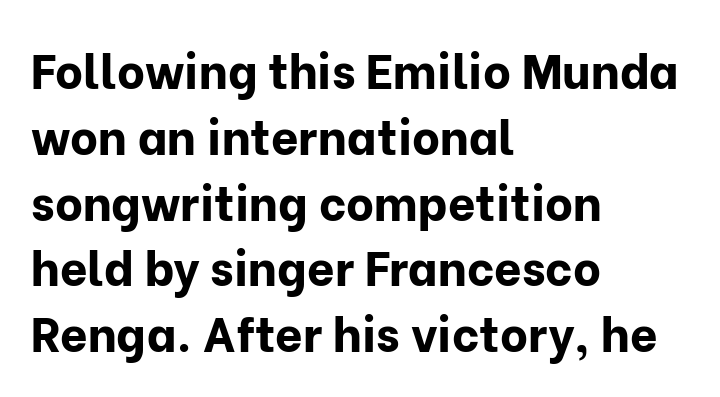
{"serif": "no", "italic": "no", "bold": "yes", "weight": "bold", "width": "normal", "stroke_contrast": "low", "x_height": "medium", "monospaced": "no", "underline": "no", "align": "left", "line_spacing": "normal", "line_spacing_ratio": 1.37, "letter_spacing": "normal", "letter_spacing_em": 0.0, "glyph_px": 48}
